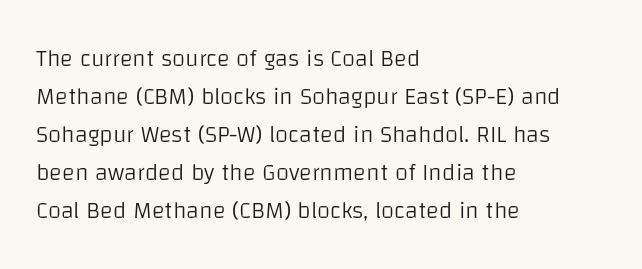
{"italic": "no", "bold": "no", "underline": "no", "align": "left", "line_spacing": "normal", "line_spacing_ratio": 1.58, "letter_spacing": "normal", "letter_spacing_em": 0.0, "glyph_px": 24}
